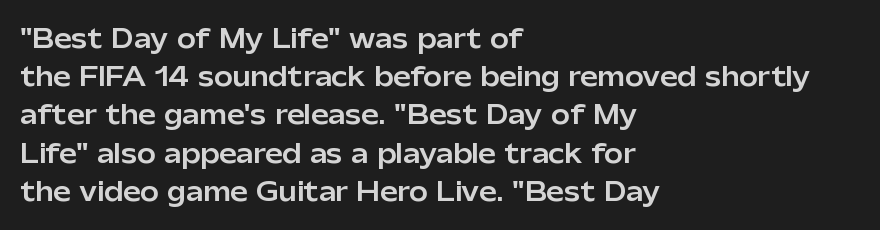
The image shows 25 px text type, upright; set left-aligned, normal line spacing (1.53x), normal letter spacing, not underlined.
